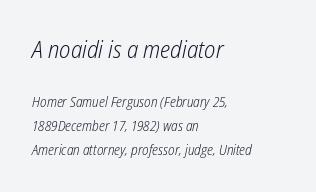
The image shows 24 px text type, italic (leaning right); set left-aligned, normal line spacing (1.7x), normal letter spacing, not underlined; the first (top) block is 1.71x larger.
